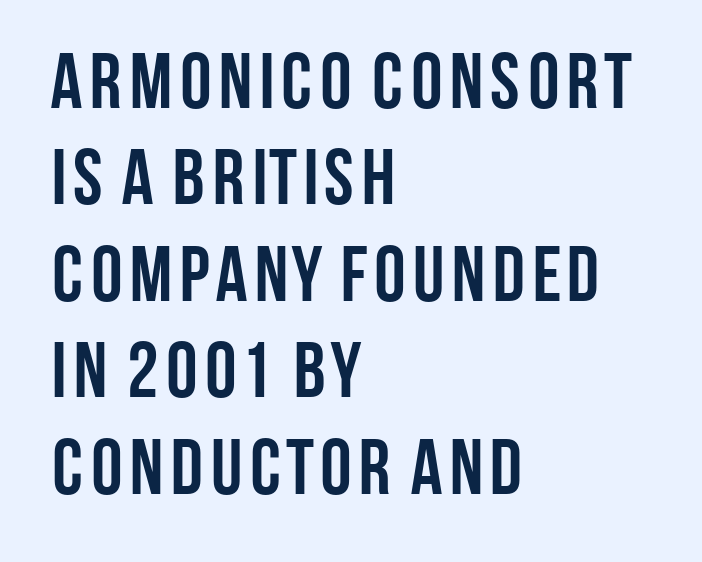
The image shows 79 px semibold, condensed sans-serif type, upright; set left-aligned, line spacing 1.22x, normal letter spacing, not underlined; low stroke contrast and a large x-height.
